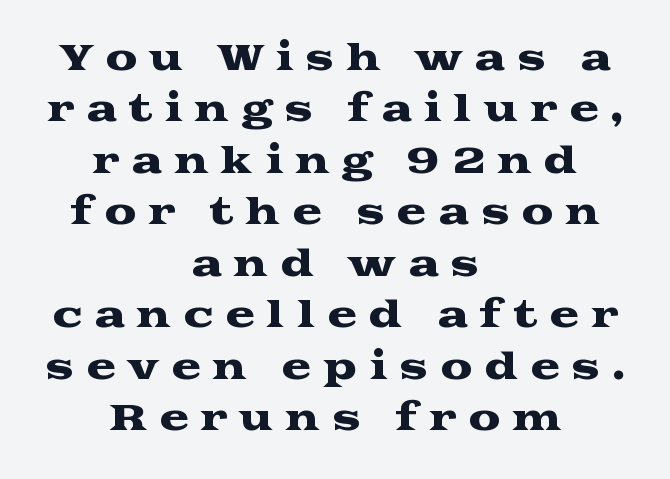
{"serif": "yes", "italic": "no", "width": "wide", "stroke_contrast": "medium", "x_height": "medium", "monospaced": "no", "underline": "no", "align": "center", "line_spacing": "normal", "line_spacing_ratio": 1.43, "letter_spacing": "wide", "letter_spacing_em": 0.32, "glyph_px": 36}
